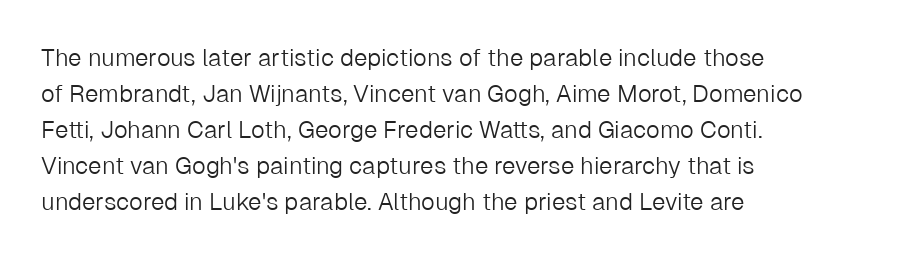
{"italic": "no", "bold": "no", "underline": "no", "align": "left", "line_spacing": "normal", "line_spacing_ratio": 1.5, "letter_spacing": "normal", "letter_spacing_em": 0.0, "glyph_px": 24}
